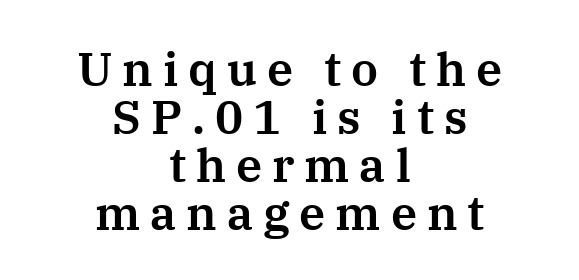
Q: Is the text italic (slanted)? A: No, it is upright.
Q: Is the typeface a serif or a sans-serif typeface? A: Serif.
Q: Is the text underlined? A: No.
Q: How is the paragraph aligned? A: Centered.
Q: Is the spacing between letters normal or unusually wide? A: Unusually wide.
Q: Is the spacing between lines tight, normal or loose? A: Tight.
Q: Width (condensed, normal, or wide)? A: Normal.
Q: Stroke contrast? A: Medium.
Q: x-height? A: Medium.
Q: Monospaced? A: No.
